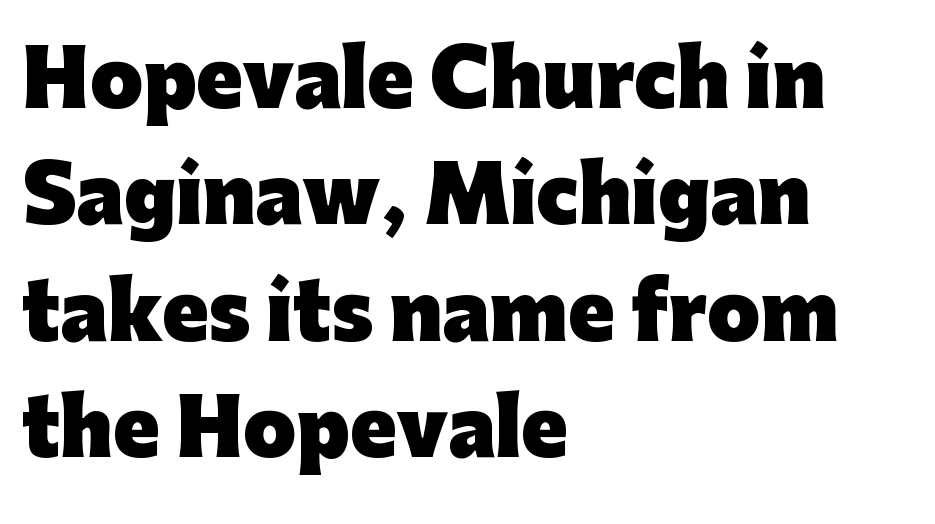
{"serif": "no", "italic": "no", "bold": "yes", "weight": "heavy", "width": "normal", "stroke_contrast": "low", "x_height": "medium", "monospaced": "no", "underline": "no", "align": "left", "line_spacing": "normal", "line_spacing_ratio": 1.53, "letter_spacing": "normal", "letter_spacing_em": 0.0, "glyph_px": 76}
